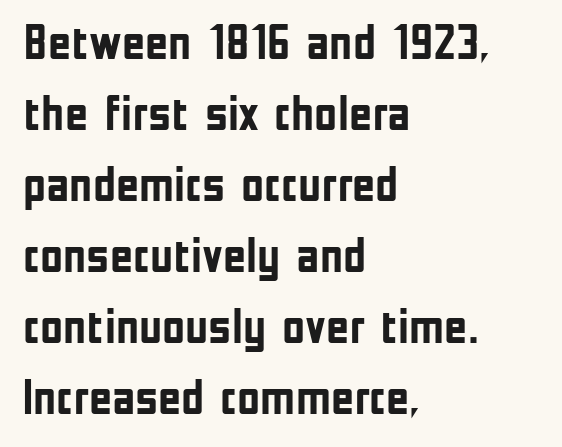
Q: Is the text bold? A: Yes.
Q: Is the text italic (slanted)? A: No, it is upright.
Q: Is the typeface a serif or a sans-serif typeface? A: Sans-serif.
Q: Is the text underlined? A: No.
Q: How is the paragraph aligned? A: Left-aligned.
Q: Is the spacing between letters normal or unusually wide? A: Normal.
Q: Is the spacing between lines tight, normal or loose? A: Normal.
Q: Width (condensed, normal, or wide)? A: Condensed.
Q: Stroke contrast? A: Low.
Q: x-height? A: Medium.
Q: Monospaced? A: No.
